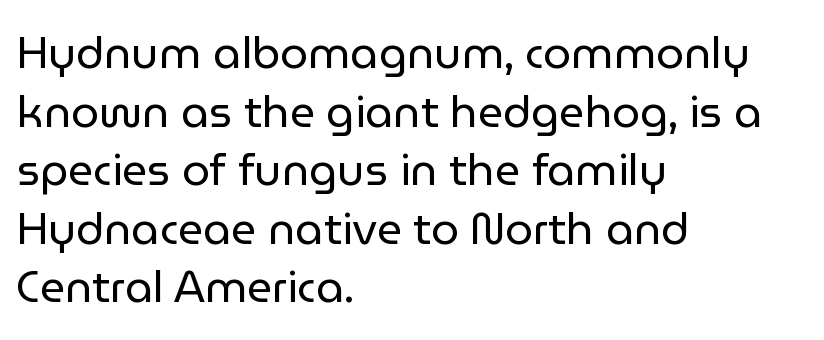
Q: Is the text bold? A: No.
Q: Is the text italic (slanted)? A: No, it is upright.
Q: Is the typeface a serif or a sans-serif typeface? A: Sans-serif.
Q: Is the text underlined? A: No.
Q: How is the paragraph aligned? A: Left-aligned.
Q: Is the spacing between letters normal or unusually wide? A: Normal.
Q: Is the spacing between lines tight, normal or loose? A: Normal.
Q: Width (condensed, normal, or wide)? A: Normal.
Q: Stroke contrast? A: Low.
Q: x-height? A: Medium.
Q: Monospaced? A: No.
